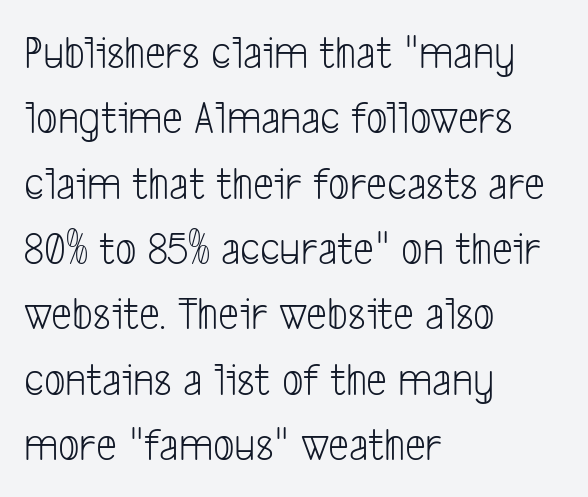
Q: Is the text bold? A: No.
Q: Is the typeface a serif or a sans-serif typeface? A: Sans-serif.
Q: Is the text underlined? A: No.
Q: How is the paragraph aligned? A: Left-aligned.
Q: Is the spacing between letters normal or unusually wide? A: Normal.
Q: Is the spacing between lines tight, normal or loose? A: Normal.
Q: Width (condensed, normal, or wide)? A: Condensed.
Q: Stroke contrast? A: Low.
Q: x-height? A: Medium.
Q: Monospaced? A: No.
